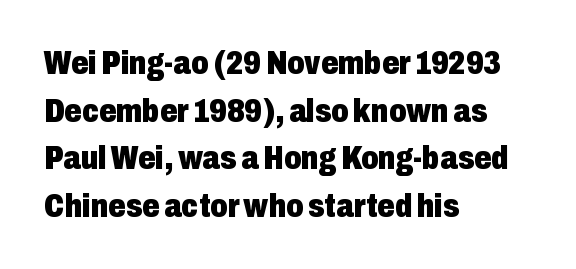
Q: Is the text bold? A: Yes.
Q: Is the text italic (slanted)? A: No, it is upright.
Q: Is the typeface a serif or a sans-serif typeface? A: Sans-serif.
Q: Is the text underlined? A: No.
Q: How is the paragraph aligned? A: Left-aligned.
Q: Is the spacing between letters normal or unusually wide? A: Normal.
Q: Is the spacing between lines tight, normal or loose? A: Normal.
Q: Width (condensed, normal, or wide)? A: Condensed.
Q: Stroke contrast? A: Low.
Q: x-height? A: Medium.
Q: Monospaced? A: No.
